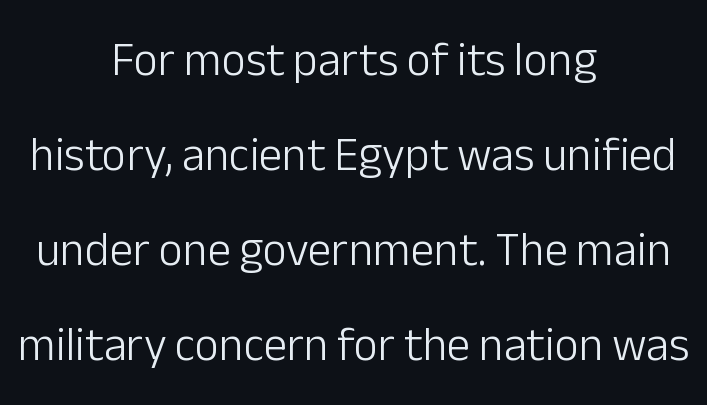
Q: Is the text bold? A: No.
Q: Is the text italic (slanted)? A: No, it is upright.
Q: Is the typeface a serif or a sans-serif typeface? A: Sans-serif.
Q: Is the text underlined? A: No.
Q: How is the paragraph aligned? A: Centered.
Q: Is the spacing between letters normal or unusually wide? A: Normal.
Q: Is the spacing between lines tight, normal or loose? A: Loose.
Q: Width (condensed, normal, or wide)? A: Normal.
Q: Stroke contrast? A: Low.
Q: x-height? A: Medium.
Q: Monospaced? A: No.
